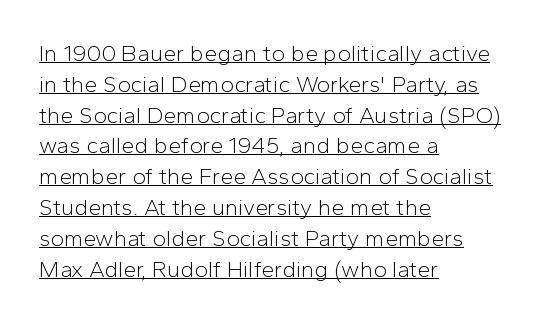
The image shows 23 px text type, upright; set left-aligned, normal line spacing (1.34x), normal letter spacing, underlined.
